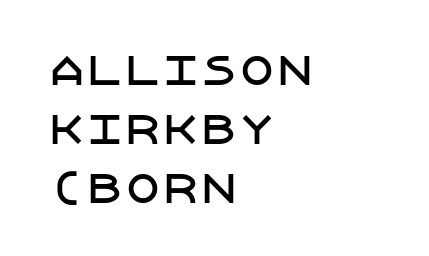
{"serif": "no", "italic": "no", "width": "normal", "stroke_contrast": "low", "x_height": "large", "underline": "no", "align": "left", "line_spacing": "normal", "line_spacing_ratio": 1.55, "letter_spacing": "normal", "letter_spacing_em": 0.0, "glyph_px": 38}
